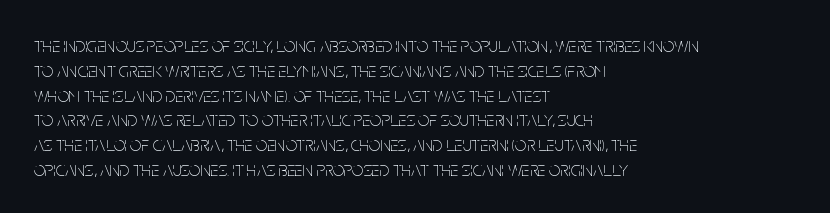
Q: Is the text bold? A: No.
Q: Is the text italic (slanted)? A: No, it is upright.
Q: Is the text underlined? A: No.
Q: How is the paragraph aligned? A: Left-aligned.
Q: Is the spacing between letters normal or unusually wide? A: Normal.
